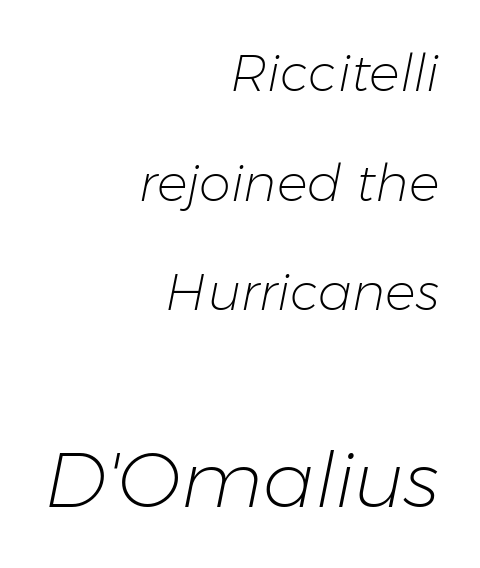
{"italic": "yes", "lean": "right", "slant_degrees": 11, "bold": "no", "weight": "light", "width": "normal", "stroke_contrast": "low", "x_height": "medium", "monospaced": "no", "underline": "no", "align": "right", "line_spacing": "loose", "line_spacing_ratio": 2.15, "letter_spacing": "normal", "letter_spacing_em": 0.0, "larger_block": "second", "size_ratio": 1.51, "glyph_px": 77}
